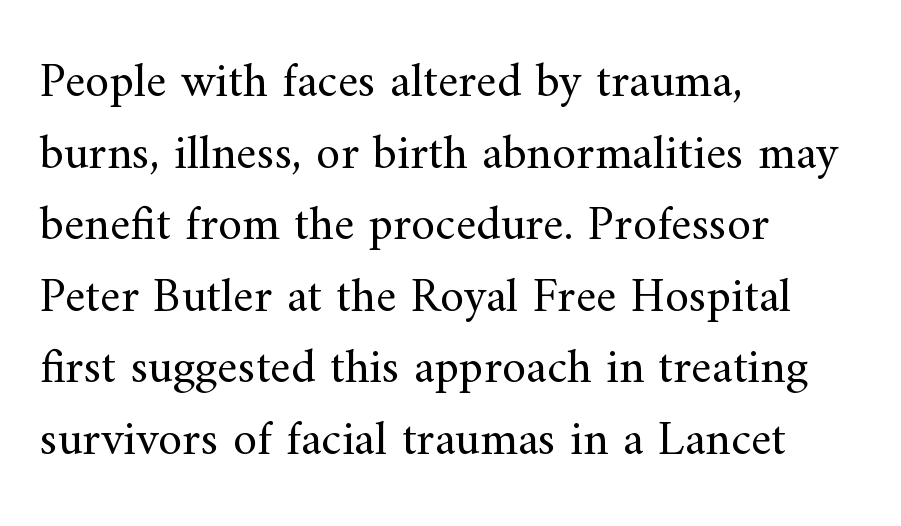
The image shows 49 px regular-weight serif type, upright; set left-aligned, normal line spacing (1.46x), normal letter spacing, not underlined; medium stroke contrast and a small x-height.
